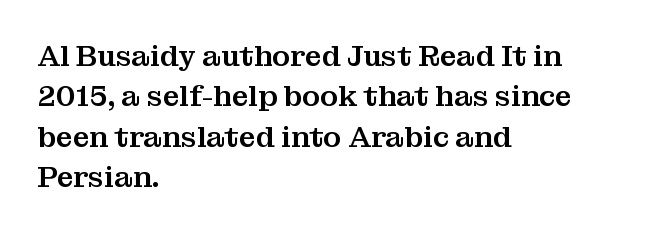
{"serif": "yes", "italic": "no", "width": "normal", "stroke_contrast": "medium", "x_height": "medium", "monospaced": "no", "underline": "no", "align": "left", "line_spacing": "normal", "line_spacing_ratio": 1.39, "letter_spacing": "normal", "letter_spacing_em": 0.0, "glyph_px": 29}
